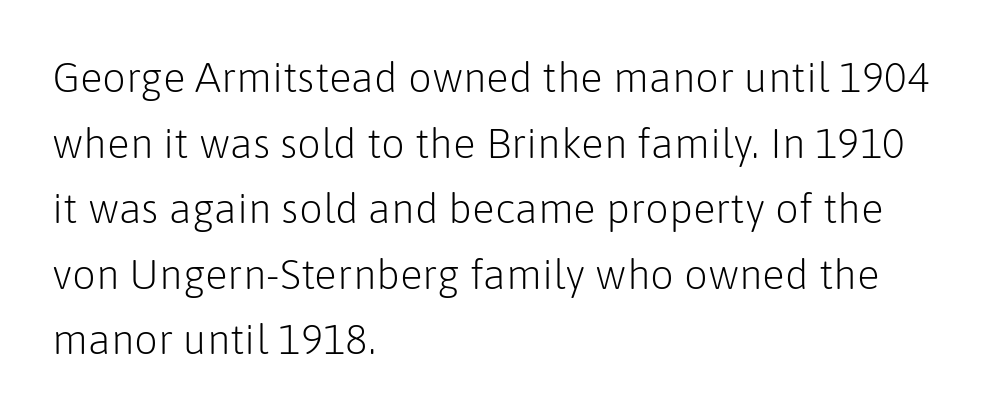
The image shows 42 px light sans-serif type, upright; set left-aligned, normal line spacing (1.56x), normal letter spacing, not underlined; low stroke contrast and a medium x-height.
